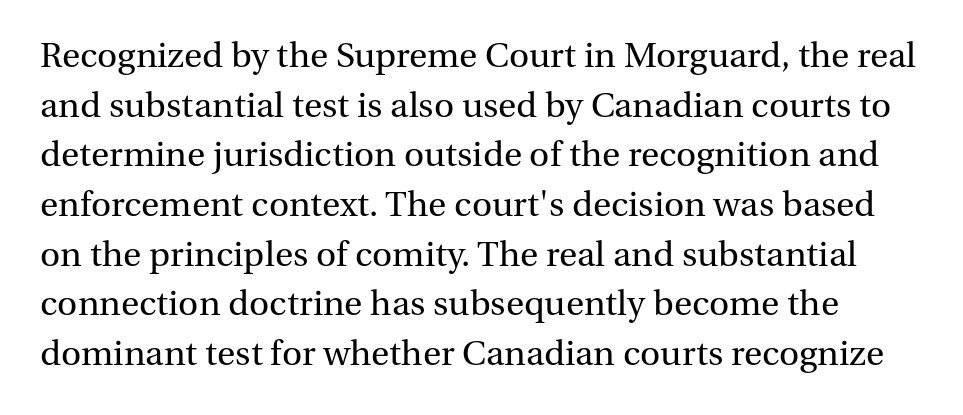
Does the type have serifs? Yes, each stem ends in a small foot. In terms of posture, this sample is upright. Each new line begins a customary step beneath the previous one. Think of a printed novel: that variable character pitch is what you see here.
